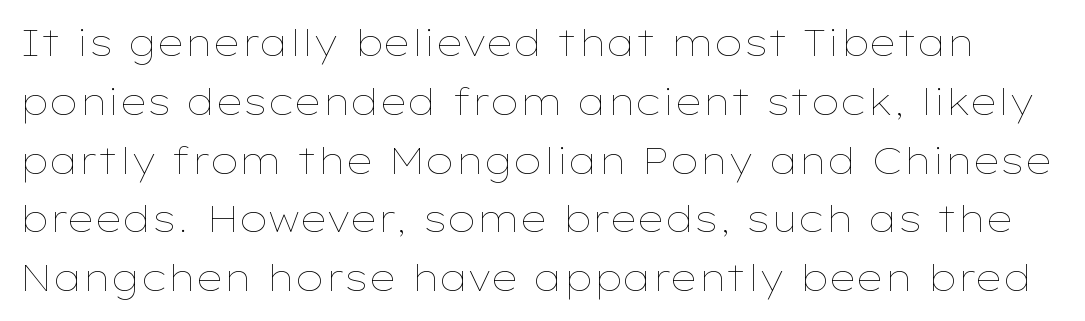
The image shows 37 px thin, wide type, upright; set normal line spacing (1.59x), normal letter spacing, not underlined; low stroke contrast and a medium x-height.
